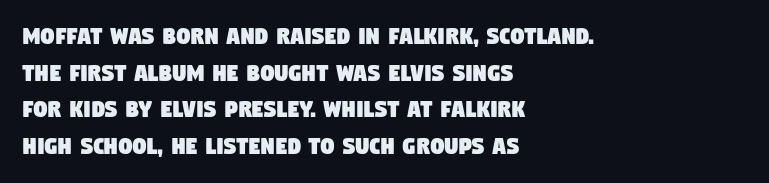
The area under the type is left untouched. Line beginnings align vertically; line endings do not. Each new line begins a customary step beneath the previous one. Nothing unusual about the tracking: characters are spaced as the font intends.
